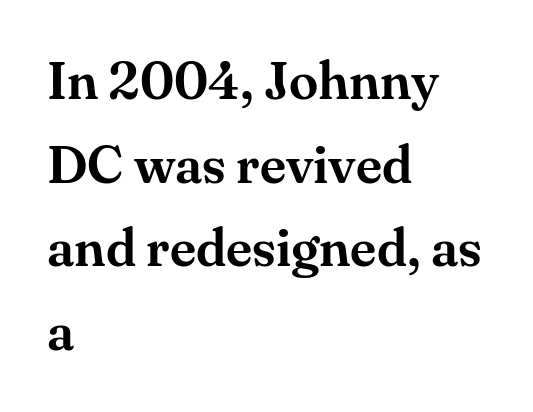
The image shows 53 px serif type, upright; set left-aligned, normal line spacing (1.58x), normal letter spacing, not underlined; medium stroke contrast and a small x-height.
